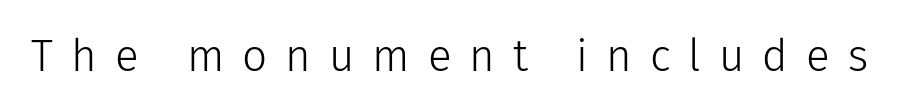
In terms of letterspacing, this is a distinctly airy, spread setting. I'd call this a sans setting — the letters go barefoot. Any mark beneath the type? The region is blank. Is the stroke heavy? The answer is a plain regular-or-lighter. Posture: vertical.
